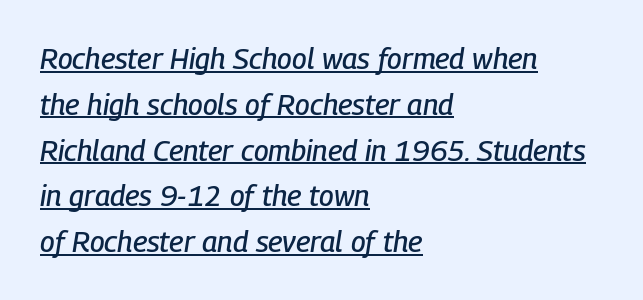
The image shows 29 px condensed type, italic (leaning right); set left-aligned, normal line spacing (1.58x), normal letter spacing, underlined; low stroke contrast and a medium x-height.
